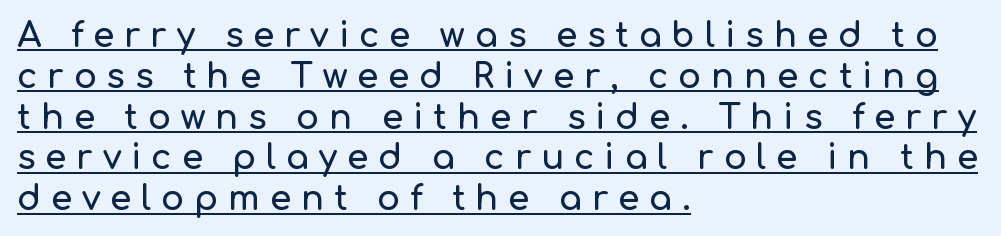
Q: Is the text italic (slanted)? A: No, it is upright.
Q: Is the typeface a serif or a sans-serif typeface? A: Sans-serif.
Q: Is the text underlined? A: Yes.
Q: How is the paragraph aligned? A: Left-aligned.
Q: Is the spacing between letters normal or unusually wide? A: Unusually wide.
Q: Width (condensed, normal, or wide)? A: Normal.
Q: Stroke contrast? A: Low.
Q: x-height? A: Medium.
Q: Monospaced? A: No.
